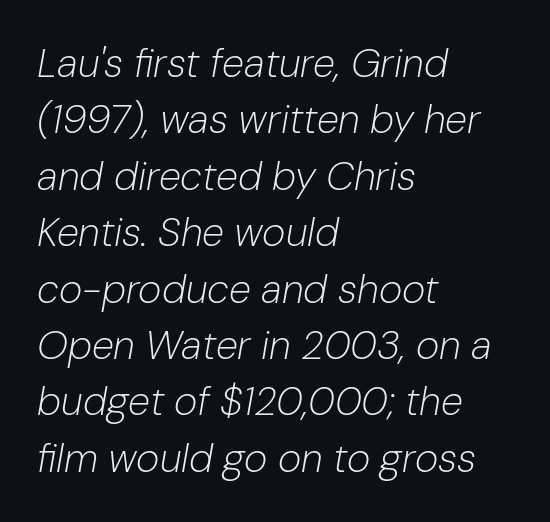
{"italic": "yes", "lean": "right", "slant_degrees": 10, "bold": "no", "weight": "light", "width": "normal", "stroke_contrast": "low", "x_height": "medium", "monospaced": "no", "underline": "no", "align": "left", "line_spacing": "normal", "line_spacing_ratio": 1.41, "letter_spacing": "normal", "letter_spacing_em": 0.0, "glyph_px": 40}
